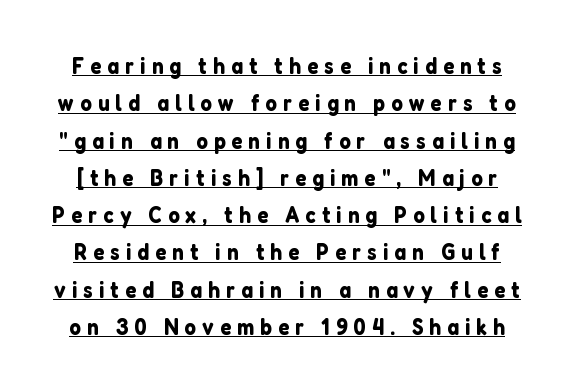
The designer left line spacing at the default. Letter spacing: wide. In designer terms, the underline attribute is active on this setting. In terms of posture, this sample is upright.
